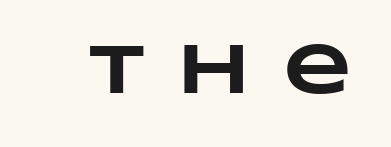
Q: Is the text bold? A: Yes.
Q: Is the text underlined? A: No.
Q: Is the spacing between letters normal or unusually wide? A: Unusually wide.
Q: Width (condensed, normal, or wide)? A: Wide.
Q: Stroke contrast? A: Low.
Q: x-height? A: Large.
Q: Monospaced? A: No.
